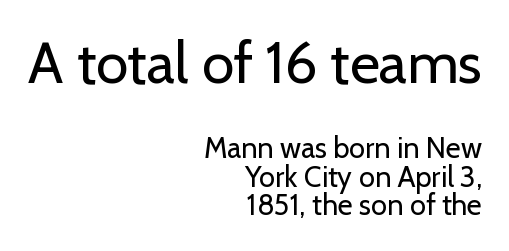
Q: Is the text bold? A: No.
Q: Is the text italic (slanted)? A: No, it is upright.
Q: Is the typeface a serif or a sans-serif typeface? A: Sans-serif.
Q: Is the text underlined? A: No.
Q: How is the paragraph aligned? A: Right-aligned.
Q: Is the spacing between letters normal or unusually wide? A: Normal.
Q: Is the spacing between lines tight, normal or loose? A: Tight.
Q: Which block of text is set in a larger size, the first (top) or the second (bottom)? A: The first (top) one.
Q: Width (condensed, normal, or wide)? A: Normal.
Q: Stroke contrast? A: Low.
Q: x-height? A: Medium.
Q: Monospaced? A: No.
